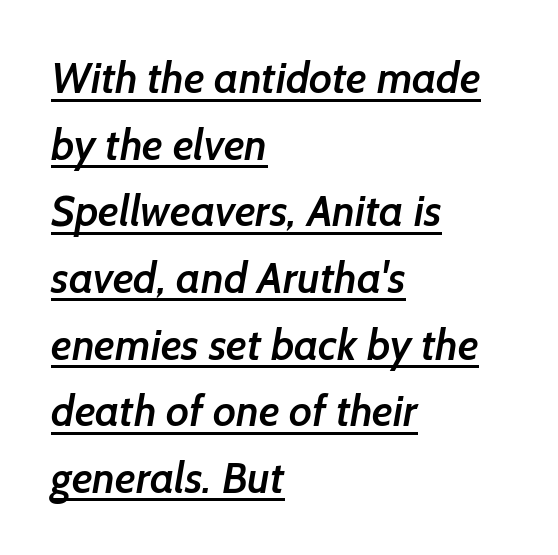
Q: Is the text bold? A: Semi-bold.
Q: Is the typeface a serif or a sans-serif typeface? A: Sans-serif.
Q: Is the text underlined? A: Yes.
Q: How is the paragraph aligned? A: Left-aligned.
Q: Is the spacing between letters normal or unusually wide? A: Normal.
Q: Is the spacing between lines tight, normal or loose? A: Normal.
Q: Width (condensed, normal, or wide)? A: Normal.
Q: Stroke contrast? A: Low.
Q: x-height? A: Medium.
Q: Monospaced? A: No.
